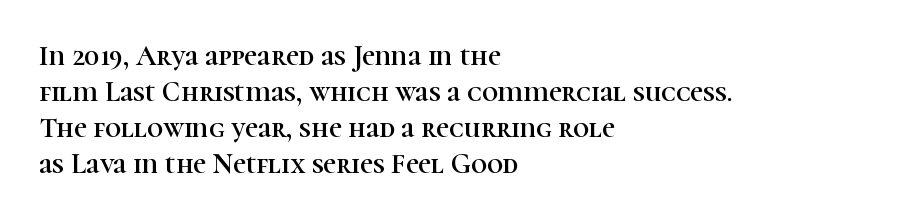
Letterform terminals end in serifs throughout the passage. If you drew a line through each stem, it would be perfectly vertical. Only glyphs here, with clear space below each row. The rendering uses natural spacing where letterforms have individual widths. Horizontal alignment here is leftward, the default for most running prose. Tracking here is standard; glyphs follow each other at the usual distance.
